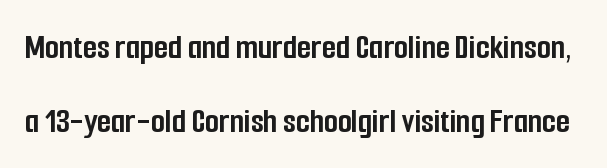
Bold? Absolutely — the strokes are thick and heavy. Ascenders rise straight up at ninety degrees. In terms of letterform style, serifs are entirely absent. This sample has the flowing, uneven cadence of proportional lettering.
